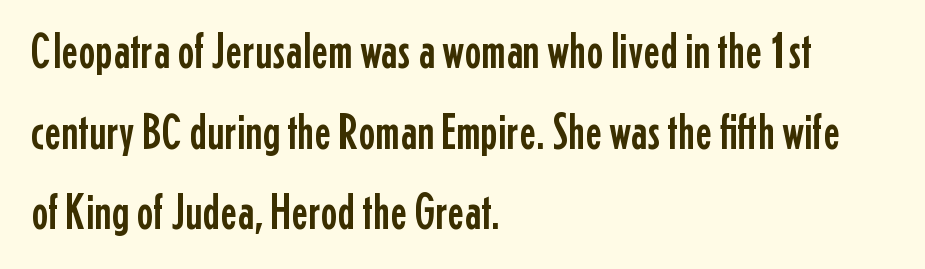
All the whitespace from short lines collects on the right. A bare baseline throughout the passage. The face used here is proportionally spaced, like ordinary book or web type. Short note: letters normally spaced.
